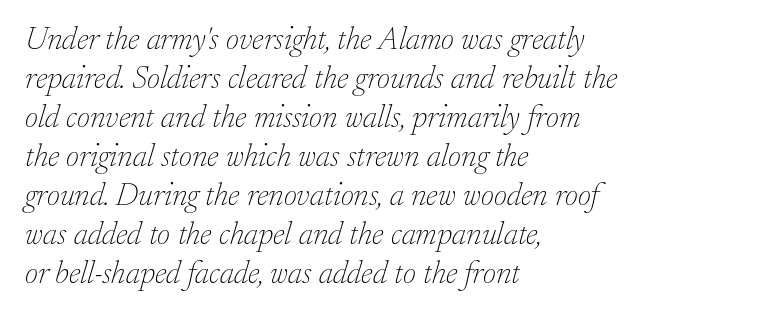
The image shows 32 px thin serif type, italic (leaning right); set left-aligned, line spacing 1.22x, normal letter spacing, not underlined; low stroke contrast and a small x-height.
